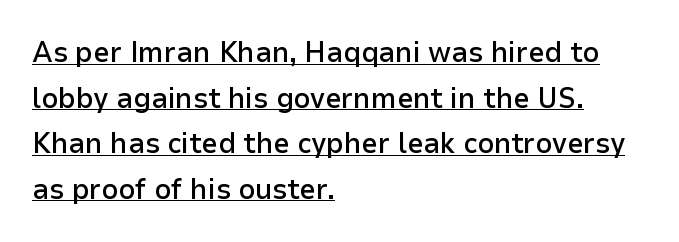
The image shows 29 px semibold sans-serif type, upright; set left-aligned, normal line spacing (1.57x), normal letter spacing, underlined; low stroke contrast and a medium x-height.
